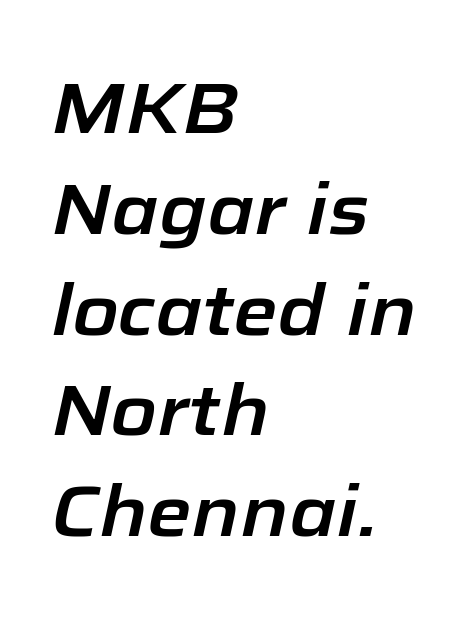
{"italic": "yes", "lean": "right", "slant_degrees": 12, "width": "normal", "stroke_contrast": "low", "x_height": "medium", "monospaced": "no", "underline": "no", "align": "left", "line_spacing": "normal", "line_spacing_ratio": 1.4, "letter_spacing": "normal", "letter_spacing_em": 0.0, "glyph_px": 72}
